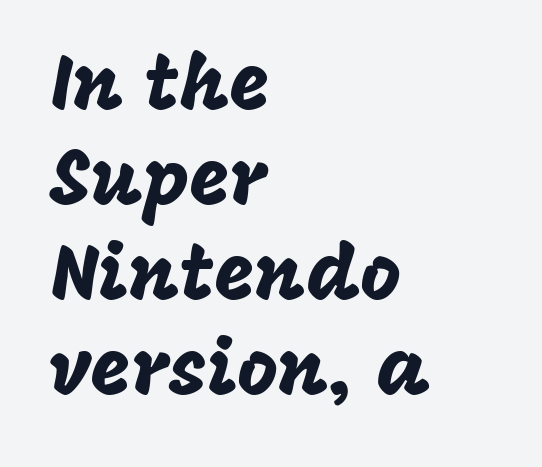
{"serif": "no", "width": "normal", "stroke_contrast": "low", "x_height": "large", "monospaced": "no", "underline": "no", "align": "left", "line_spacing_ratio": 1.22, "letter_spacing": "normal", "letter_spacing_em": 0.0, "glyph_px": 78}
